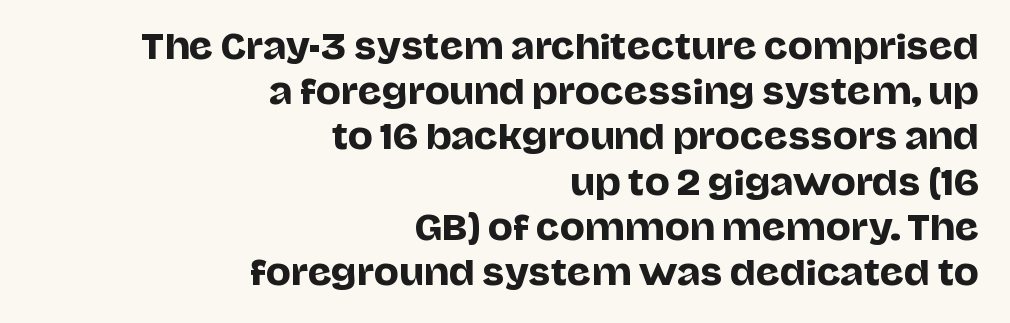
You could call the tracking neutral — neither tight nor loose. Each new line begins a customary step beneath the previous one. The ragged edge is on the left, which tells us the setting is flush right. Is this a sans? Yes — the strokes have no serifs. The passage shown is not underscored anywhere.
